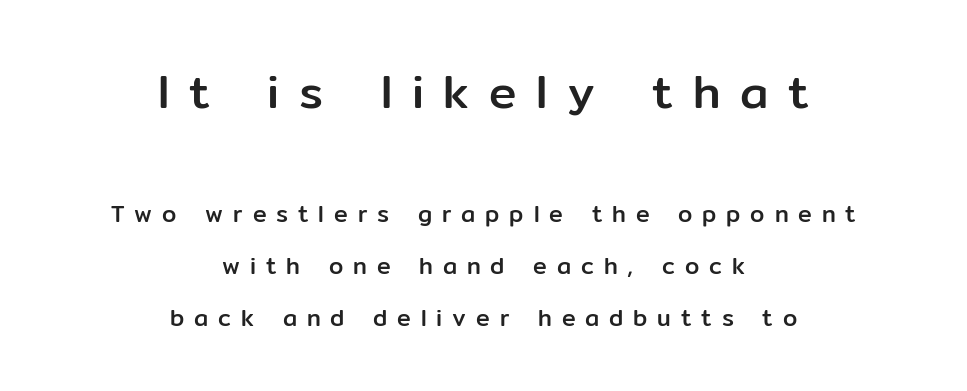
{"serif": "no", "italic": "no", "width": "normal", "stroke_contrast": "low", "x_height": "medium", "monospaced": "no", "underline": "no", "align": "center", "line_spacing": "loose", "line_spacing_ratio": 2.25, "letter_spacing": "wide", "letter_spacing_em": 0.43, "larger_block": "first", "size_ratio": 2.0, "glyph_px": 46}
